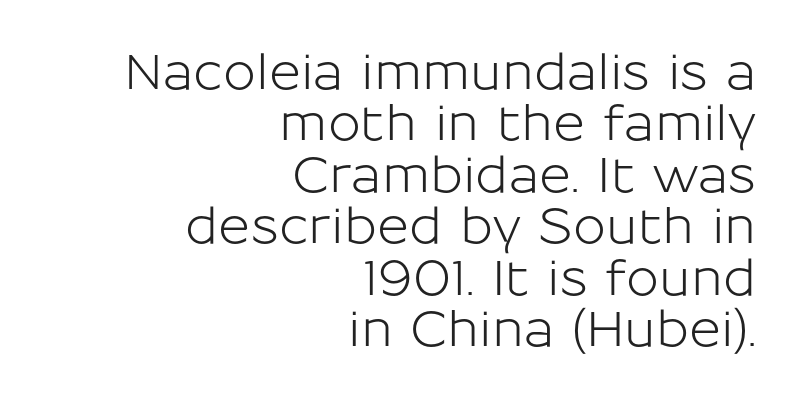
Vertical spacing — tight. The paragraph shown leans on its right margin. The type sits square on the baseline with zero lean. The face used here is proportionally spaced, like ordinary book or web type.
